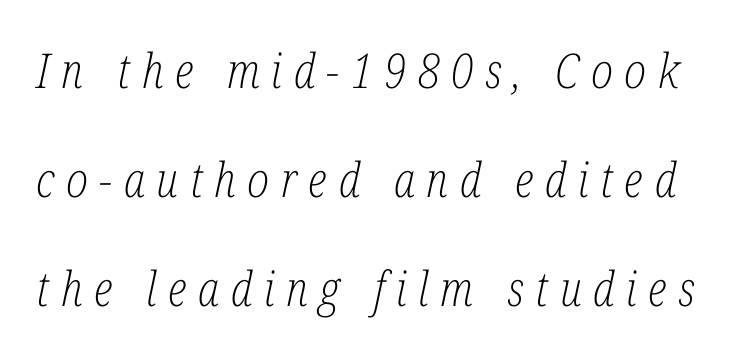
Letters rest on an invisible, unmarked baseline. Glyph-to-glyph distance is far greater than everyday printed text. Character widths vary here, with narrow letters taking less room than wide ones. Every character sits at an angle, as italics do. Serif or sans? Serif — the stroke terminals have little feet.
